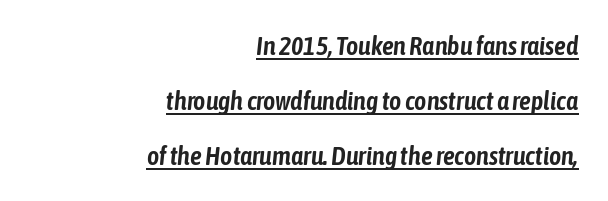
The image shows 26 px text type, italic (leaning right); set right-aligned, loose line spacing (2.11x), normal letter spacing, underlined.
